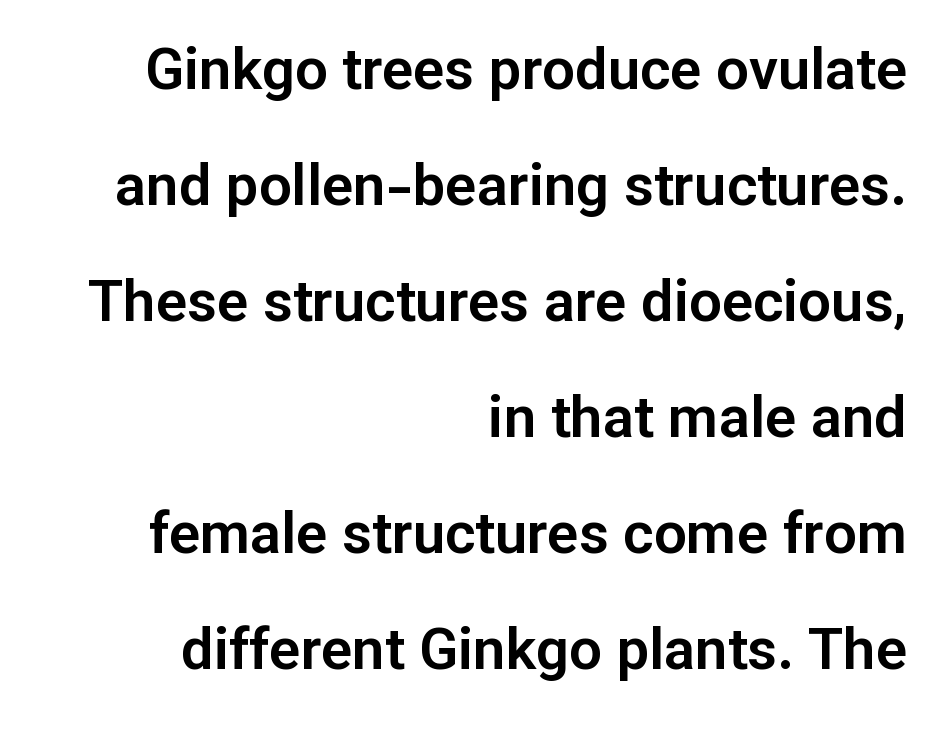
Q: Is the text italic (slanted)? A: No, it is upright.
Q: Is the typeface a serif or a sans-serif typeface? A: Sans-serif.
Q: Is the text underlined? A: No.
Q: How is the paragraph aligned? A: Right-aligned.
Q: Is the spacing between letters normal or unusually wide? A: Normal.
Q: Is the spacing between lines tight, normal or loose? A: Loose.
Q: Width (condensed, normal, or wide)? A: Normal.
Q: Stroke contrast? A: Low.
Q: x-height? A: Medium.
Q: Monospaced? A: No.
